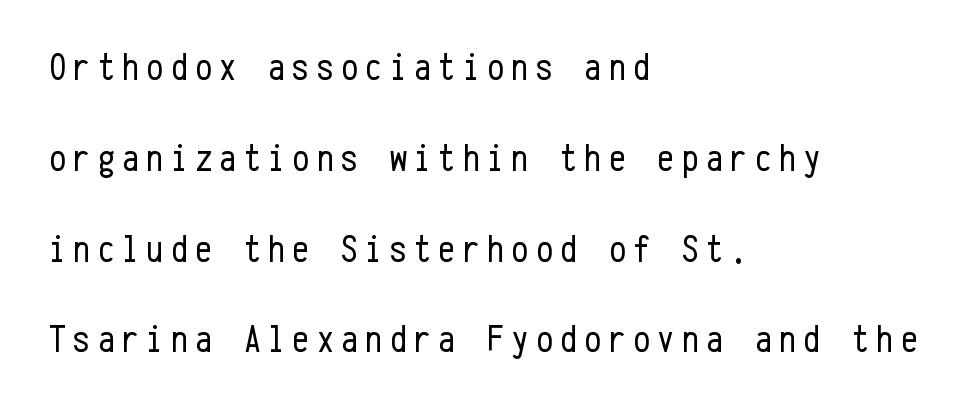
The image shows 38 px regular-weight, condensed sans-serif type, upright, monospaced; set left-aligned, loose line spacing (2.39x), not underlined; low stroke contrast and a medium x-height.
